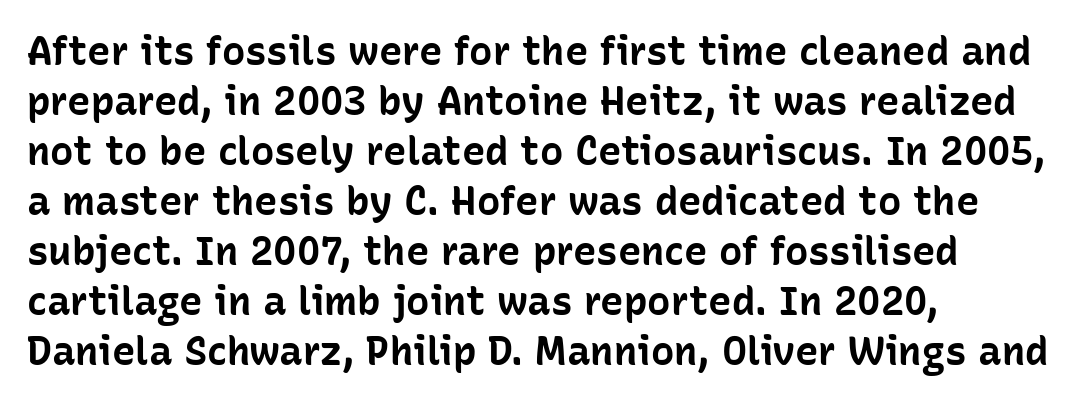
Typesetter's note: full bold, strokes at maximum text heaviness. Characters follow at the spacing the type designer built in. No feet cap the strokes, marking this as sans-serif type. Is this a fixed-width face? No — the glyphs have proportional, varying widths. The axis of the letterforms is exactly vertical.
